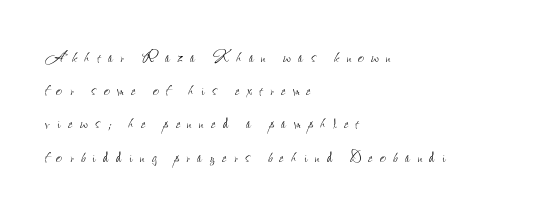
The image shows 21 px text type; set left-aligned, normal line spacing (1.58x), unusually wide letter spacing (+0.36 em), not underlined.
